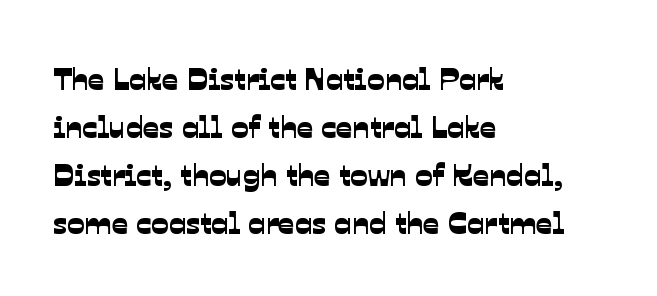
Q: Is the typeface a serif or a sans-serif typeface? A: Sans-serif.
Q: Is the text underlined? A: No.
Q: How is the paragraph aligned? A: Left-aligned.
Q: Is the spacing between letters normal or unusually wide? A: Normal.
Q: Is the spacing between lines tight, normal or loose? A: Normal.
Q: Width (condensed, normal, or wide)? A: Normal.
Q: Stroke contrast? A: Low.
Q: x-height? A: Medium.
Q: Monospaced? A: No.
